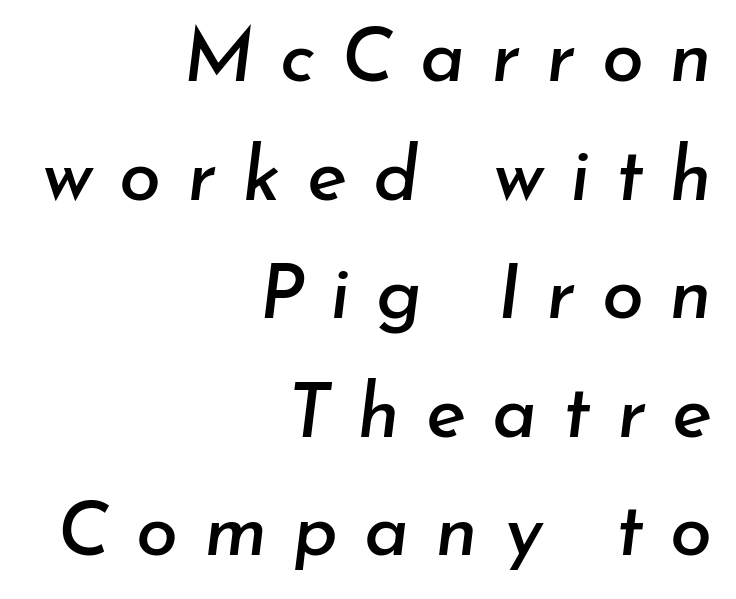
The type is letterspaced generously, with wide tracking. One glance says typical: line gaps are just what's usual. Notice how the passage keeps a crisp vertical edge on the right only. Do the characters align in a grid? No, the font is proportional.
